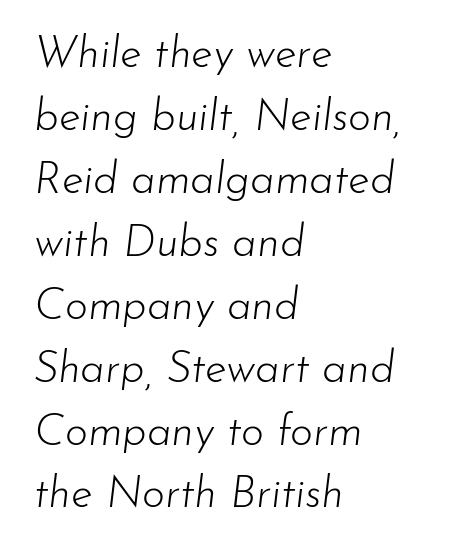
The image shows 44 px light type, italic (leaning right); set left-aligned, normal line spacing (1.43x), normal letter spacing, not underlined; low stroke contrast and a small x-height.
